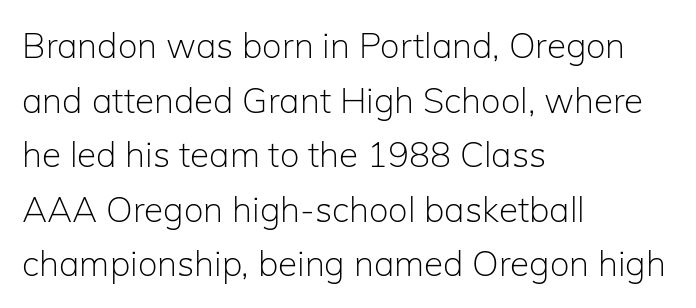
Style check: upright. Grotesque or geometric, the face here clearly has no serifs. Reading down the block, your eye returns to a fixed left position each line. The space between consecutive lines is moderate. Tracking value appears to be zero — textbook default spacing. Check the space under the baseline: it is left empty.
